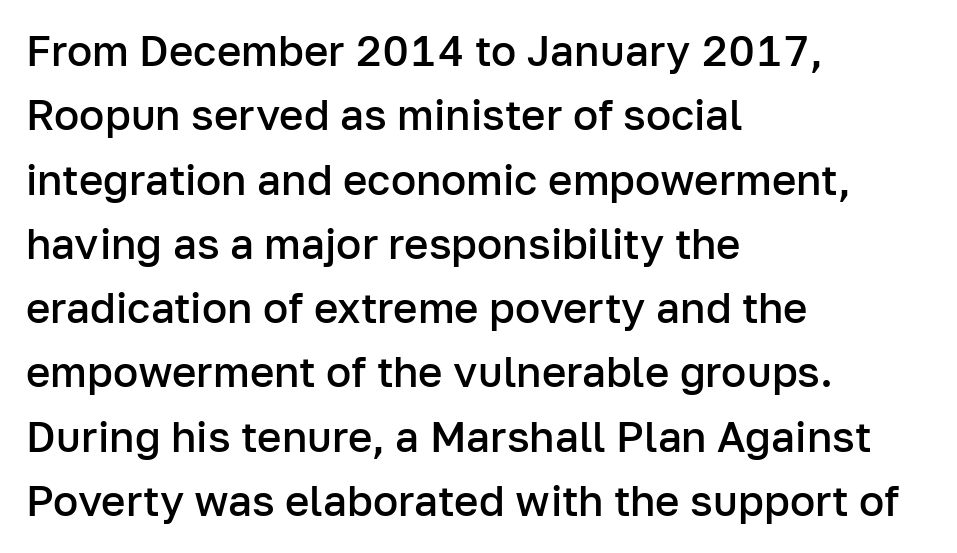
{"serif": "no", "italic": "no", "bold": "semi", "weight": "semibold", "width": "normal", "stroke_contrast": "low", "x_height": "medium", "monospaced": "no", "underline": "no", "align": "left", "line_spacing": "normal", "line_spacing_ratio": 1.53, "letter_spacing": "normal", "letter_spacing_em": 0.0, "glyph_px": 42}
